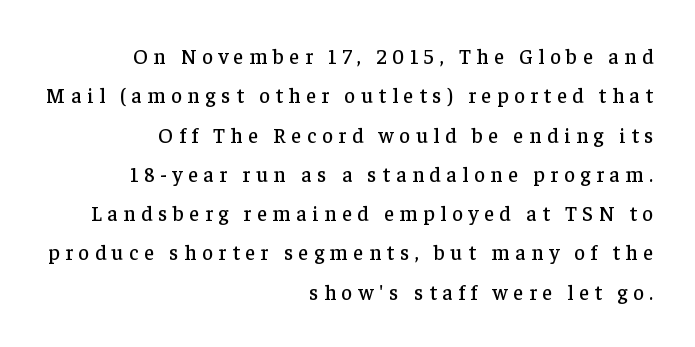
Q: Is the text italic (slanted)? A: No, it is upright.
Q: Is the text underlined? A: No.
Q: How is the paragraph aligned? A: Right-aligned.
Q: Is the spacing between letters normal or unusually wide? A: Unusually wide.
